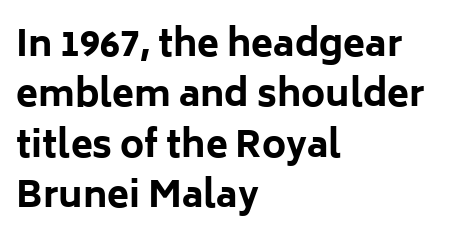
This sample uses plain, unmodified letter spacing. Spacing verdict: proportional, widths tailored to each character. Regarding leading, the lines here are spaced in the standard way. The string is rendered with underlining switched off. A dark, heavy texture on the line: the type is bold.
